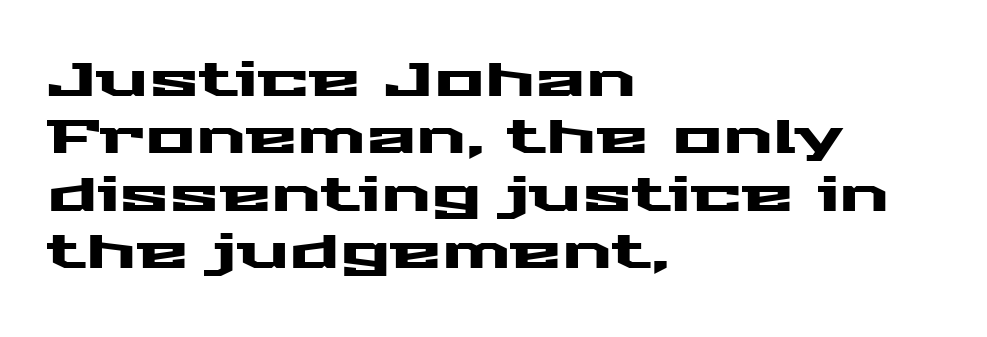
This sample uses plain, unmodified letter spacing. Character widths vary here, with narrow letters taking less room than wide ones. The ragged edge is on the right, which tells us the setting is flush left. Does the lettering tilt? It doesn't — this is upright.
